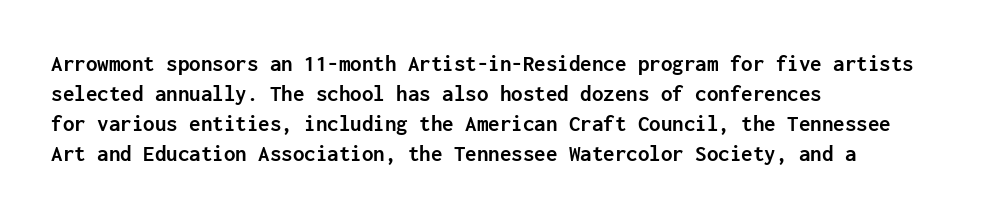
The image shows 23 px bold type, upright; set left-aligned, normal line spacing (1.31x), normal letter spacing, not underlined.
